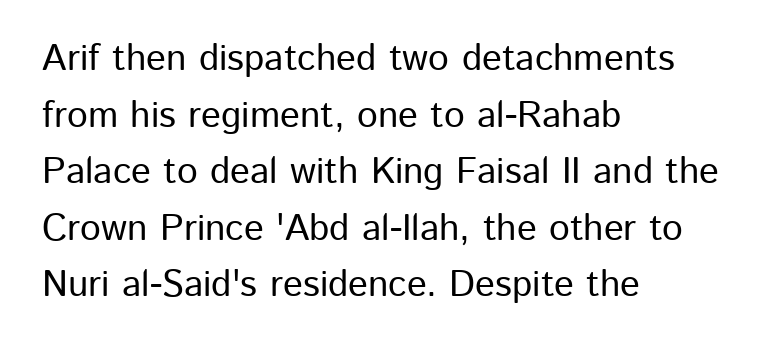
The image shows 37 px sans-serif type, upright; set left-aligned, normal line spacing (1.53x), normal letter spacing, not underlined; low stroke contrast and a medium x-height.
